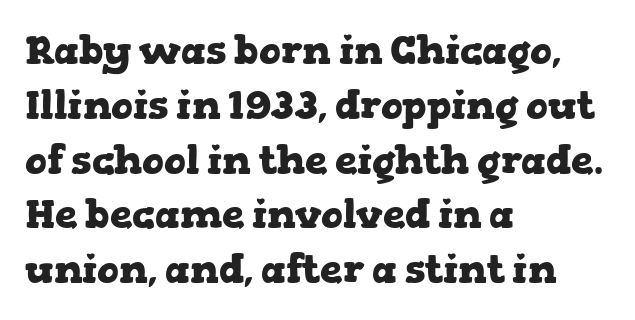
The baseline area is clear. The lines sit at an ordinary, default distance from one another. These lines are composed in type with serifs. A typesetter would call this proportional, since set widths differ per character. Its strokes are broad and dark, the hallmark of bold type. A typesetter would call this zero additional tracking.
